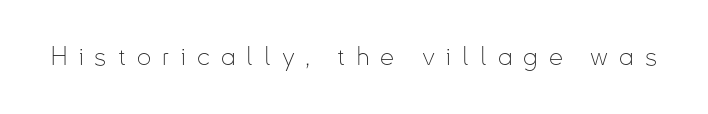
{"italic": "no", "bold": "no", "underline": "no", "letter_spacing": "wide", "letter_spacing_em": 0.45, "glyph_px": 25}
